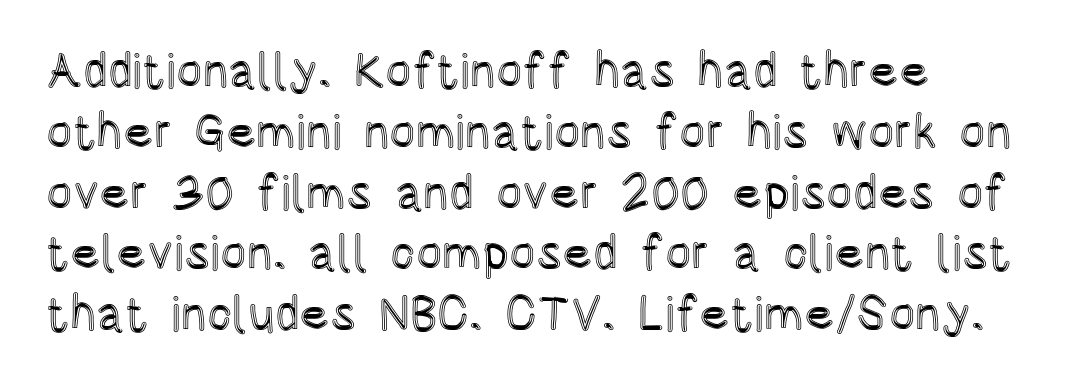
The image shows 49 px condensed type, upright; set left-aligned, line spacing 1.24x, normal letter spacing, not underlined; a large x-height.
